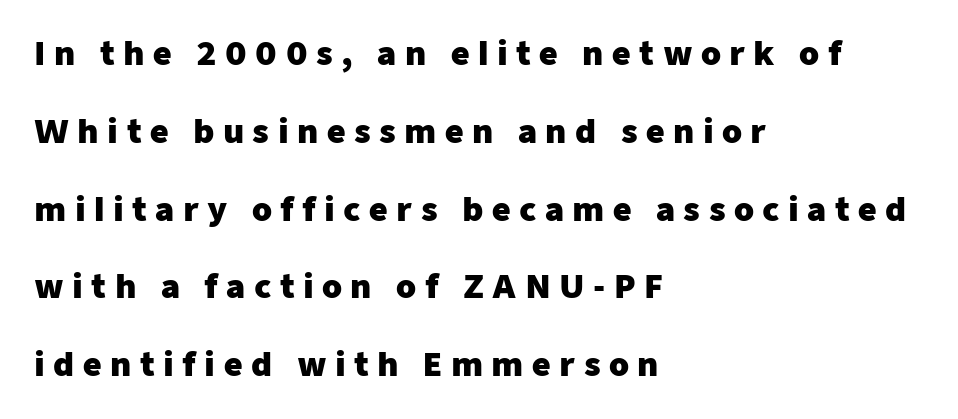
In terms of letterspacing, this is a distinctly airy, spread setting. Spacing verdict: proportional, widths tailored to each character. Posture: upright roman. Typesetter's note: full bold, strokes at maximum text heaviness.
